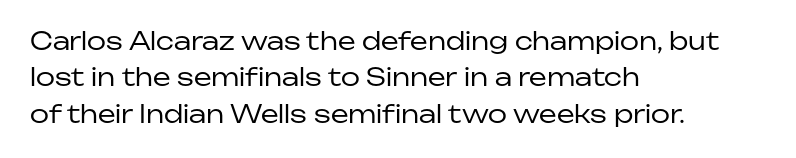
Q: Is the text bold? A: No.
Q: Is the text italic (slanted)? A: No, it is upright.
Q: Is the text underlined? A: No.
Q: How is the paragraph aligned? A: Left-aligned.
Q: Is the spacing between letters normal or unusually wide? A: Normal.
Q: Is the spacing between lines tight, normal or loose? A: Normal.
